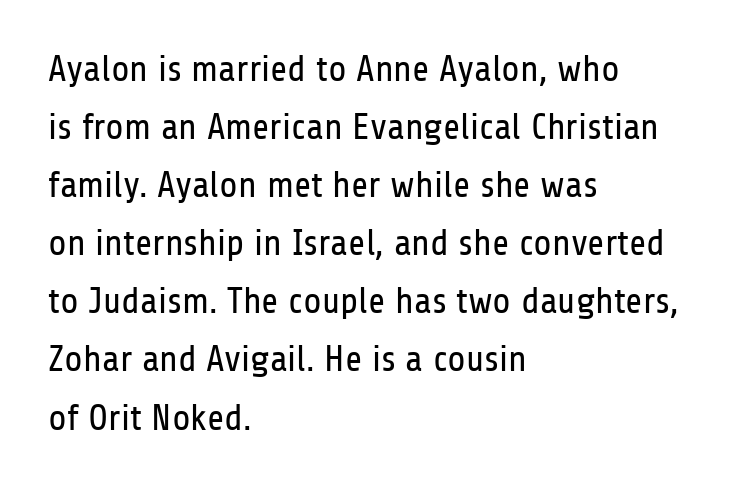
{"serif": "no", "italic": "no", "bold": "no", "weight": "regular", "width": "condensed", "stroke_contrast": "low", "x_height": "medium", "monospaced": "no", "underline": "no", "align": "left", "line_spacing": "normal", "line_spacing_ratio": 1.57, "letter_spacing": "normal", "letter_spacing_em": 0.0, "glyph_px": 37}
